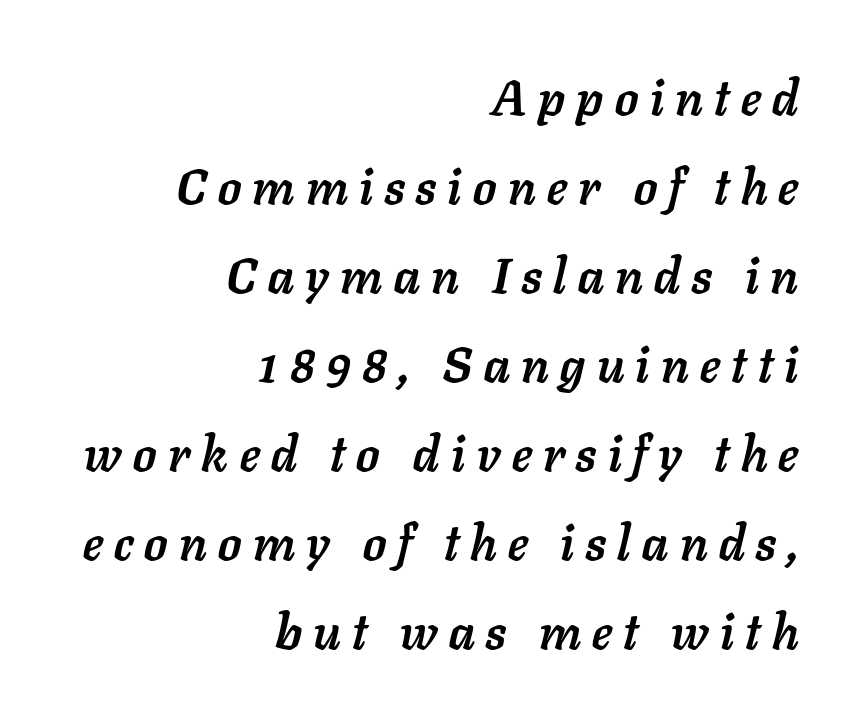
Q: Is the text bold? A: Yes.
Q: Is the text italic (slanted)? A: Yes, it leans right by about 11 degrees.
Q: Is the text underlined? A: No.
Q: How is the paragraph aligned? A: Right-aligned.
Q: Is the spacing between letters normal or unusually wide? A: Unusually wide.
Q: Width (condensed, normal, or wide)? A: Normal.
Q: Stroke contrast? A: Low.
Q: x-height? A: Medium.
Q: Monospaced? A: No.
